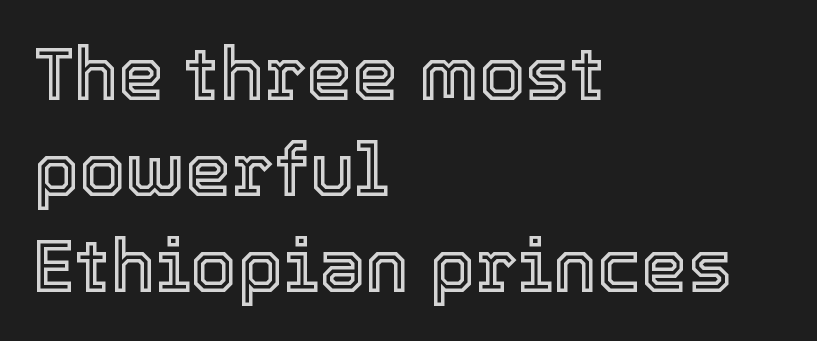
Q: Is the text italic (slanted)? A: No, it is upright.
Q: Is the text underlined? A: No.
Q: How is the paragraph aligned? A: Left-aligned.
Q: Is the spacing between letters normal or unusually wide? A: Normal.
Q: Is the spacing between lines tight, normal or loose? A: Normal.
Q: Width (condensed, normal, or wide)? A: Normal.
Q: x-height? A: Medium.
Q: Monospaced? A: No.
